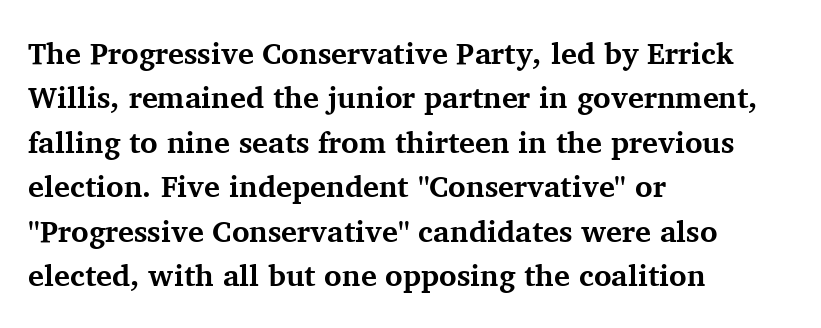
The image shows 30 px bold serif type, upright; set left-aligned, normal line spacing (1.48x), normal letter spacing, not underlined; medium stroke contrast and a medium x-height.
